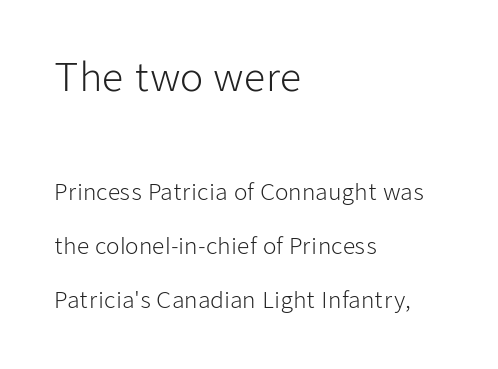
Q: Is the text bold? A: No.
Q: Is the text italic (slanted)? A: No, it is upright.
Q: Is the typeface a serif or a sans-serif typeface? A: Sans-serif.
Q: Is the text underlined? A: No.
Q: How is the paragraph aligned? A: Left-aligned.
Q: Is the spacing between letters normal or unusually wide? A: Normal.
Q: Is the spacing between lines tight, normal or loose? A: Loose.
Q: Which block of text is set in a larger size, the first (top) or the second (bottom)? A: The first (top) one.
Q: Width (condensed, normal, or wide)? A: Normal.
Q: Stroke contrast? A: Low.
Q: x-height? A: Medium.
Q: Monospaced? A: No.
